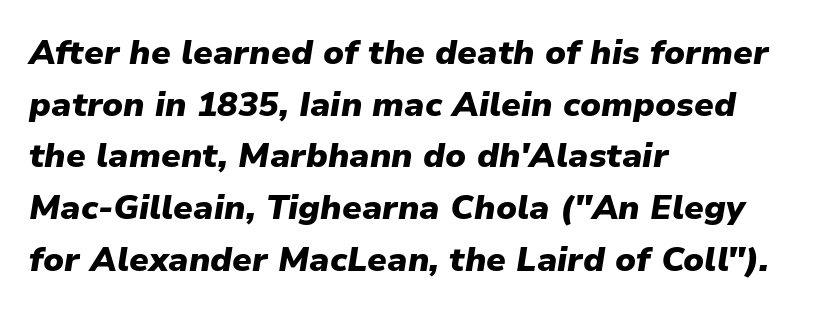
The type is set solid horizontally, with unmodified tracking. Horizontally, the lines are justified to the leading edge only. Here the designer chose a conventional face with non-uniform glyph widths. The lettering tilts uniformly, giving the passage an italic look. Regarding leading, the lines here are spaced in the standard way.
